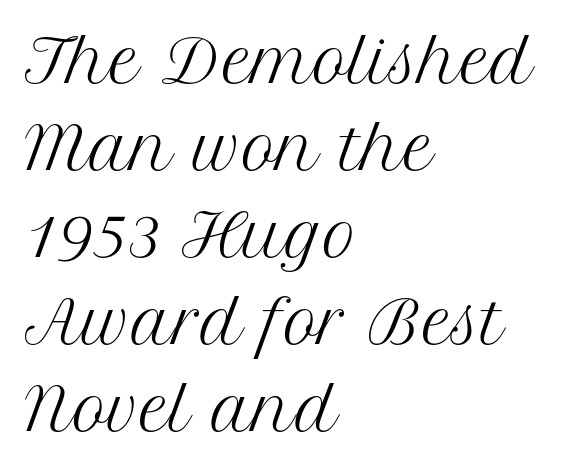
Q: Is the text bold? A: No.
Q: Is the text italic (slanted)? A: Yes.
Q: Is the typeface a serif or a sans-serif typeface? A: Serif.
Q: Is the text underlined? A: No.
Q: How is the paragraph aligned? A: Left-aligned.
Q: Is the spacing between letters normal or unusually wide? A: Normal.
Q: Is the spacing between lines tight, normal or loose? A: Normal.
Q: Width (condensed, normal, or wide)? A: Normal.
Q: Stroke contrast? A: Medium.
Q: x-height? A: Medium.
Q: Monospaced? A: No.
